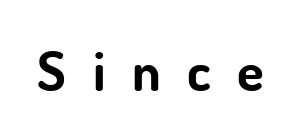
Q: Is the text bold? A: Yes.
Q: Is the text italic (slanted)? A: No, it is upright.
Q: Is the typeface a serif or a sans-serif typeface? A: Sans-serif.
Q: Is the text underlined? A: No.
Q: Is the spacing between letters normal or unusually wide? A: Unusually wide.
Q: Width (condensed, normal, or wide)? A: Normal.
Q: Stroke contrast? A: Low.
Q: x-height? A: Small.
Q: Monospaced? A: No.
